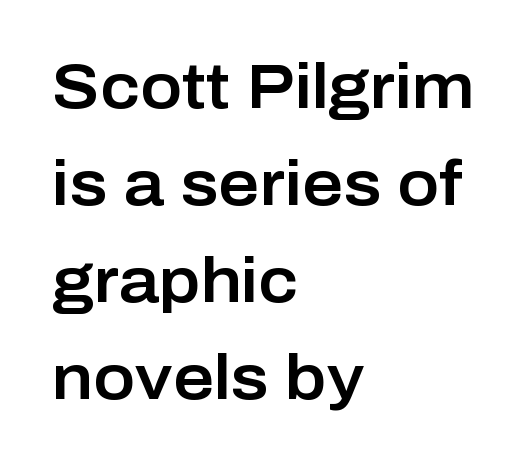
{"serif": "no", "italic": "no", "width": "normal", "stroke_contrast": "low", "x_height": "medium", "monospaced": "no", "underline": "no", "align": "left", "line_spacing": "normal", "line_spacing_ratio": 1.54, "letter_spacing": "normal", "letter_spacing_em": 0.0, "glyph_px": 63}
